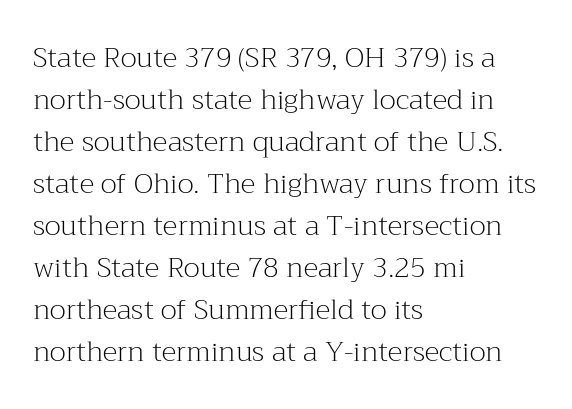
{"serif": "yes", "italic": "no", "bold": "no", "weight": "light", "width": "normal", "stroke_contrast": "medium", "x_height": "medium", "monospaced": "no", "underline": "no", "align": "left", "line_spacing": "normal", "line_spacing_ratio": 1.5, "letter_spacing": "normal", "letter_spacing_em": 0.0, "glyph_px": 28}
